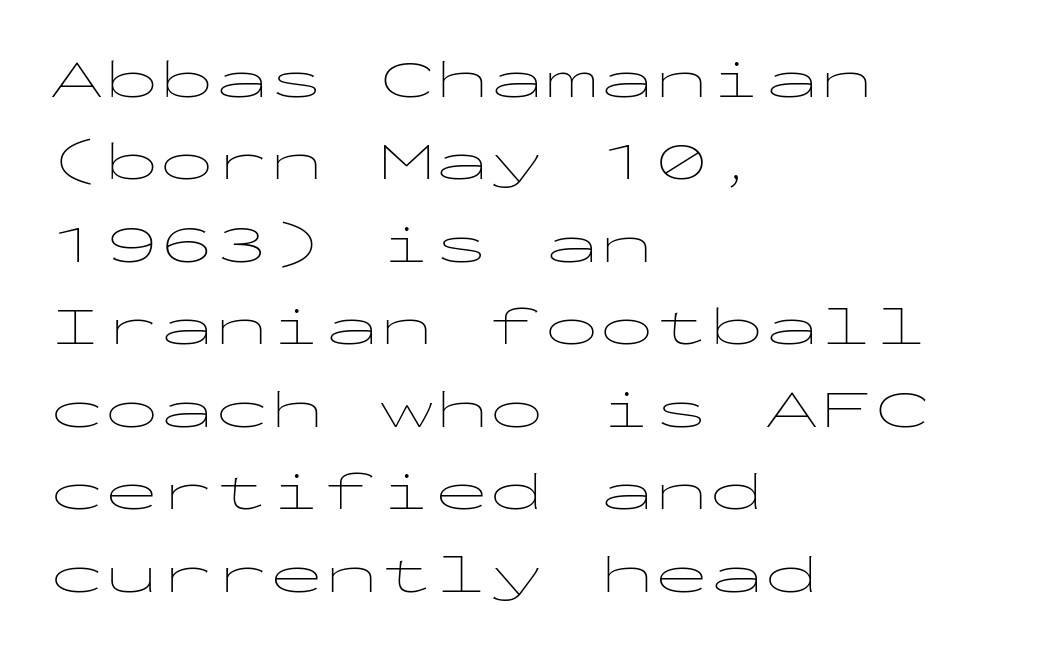
Descender tails drop into unmarked territory. Each stroke keeps to a modest, everyday thickness or less. Note the uniform advance width — an 'i' takes as much space as an 'm'. Students, note that the glyphs here touch the page at normal intervals. The paragraph shown leans on its left margin. This rendering employs a face without finishing strokes, i.e., a sans-serif.
